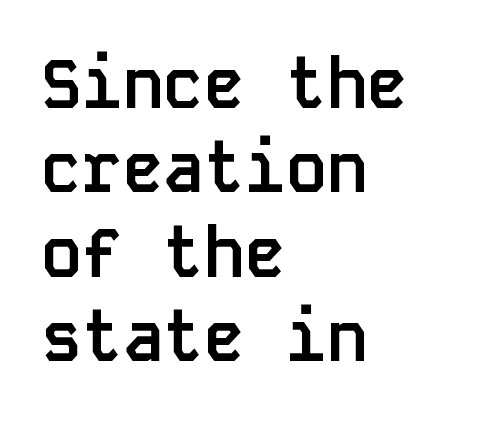
The image shows 68 px semibold sans-serif type, upright, monospaced; set left-aligned, line spacing 1.24x, normal letter spacing, not underlined; low stroke contrast and a large x-height.
